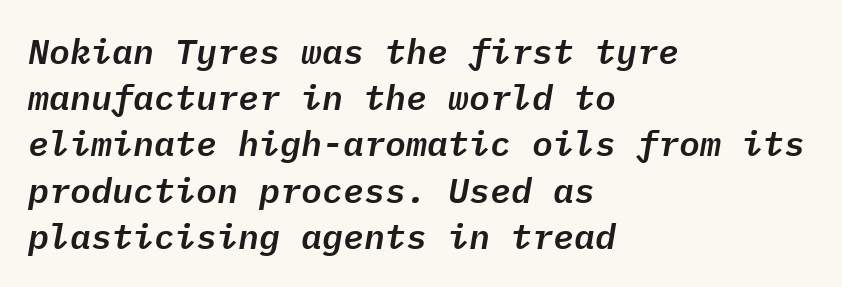
{"italic": "yes", "lean": "right", "slant_degrees": 9, "width": "normal", "stroke_contrast": "low", "x_height": "medium", "monospaced": "yes", "underline": "no", "align": "left", "line_spacing": "normal", "line_spacing_ratio": 1.32, "letter_spacing": "normal", "letter_spacing_em": 0.0, "glyph_px": 35}
